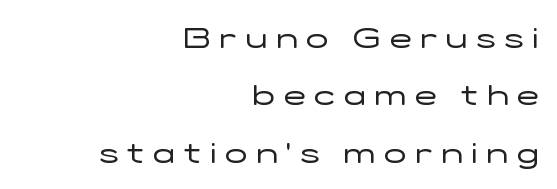
The area under the type is left untouched. The type sits square on the baseline with zero lean. These lines are set flush right with a ragged left edge. Examine the stroke ends and you'll find no serifs. Stroke thickness stays within the range of a standard reading face or lighter.
